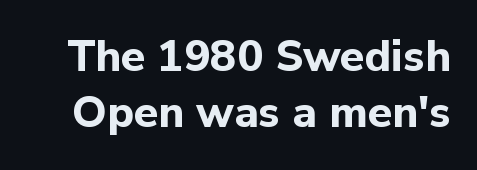
The glyphs in this specimen are sans serif. Do the characters align in a grid? No, the font is proportional. If you measured baseline to baseline, you'd find a middling distance. The specimen omits any rule beneath the text block's lines. Look at the stroke-to-counter ratio: heavy, a bold.
